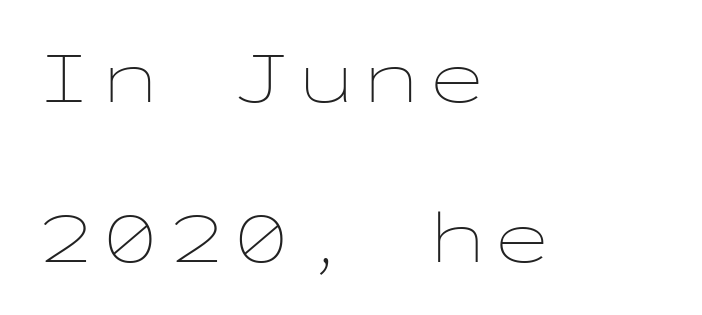
The image shows 75 px thin, wide type, upright, monospaced; set left-aligned, loose line spacing (2.14x), not underlined; low stroke contrast and a medium x-height.
